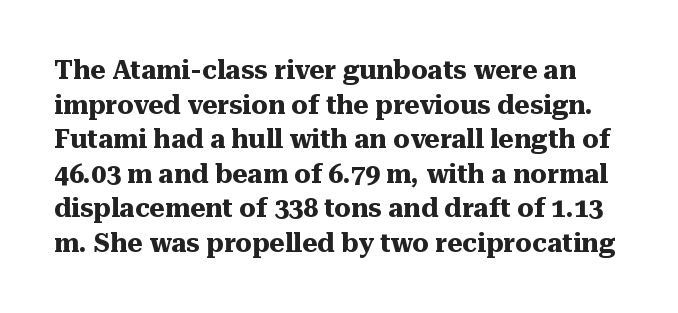
{"italic": "no", "bold": "yes", "underline": "no", "line_spacing": "normal", "line_spacing_ratio": 1.33, "letter_spacing": "normal", "letter_spacing_em": 0.0, "glyph_px": 26}
